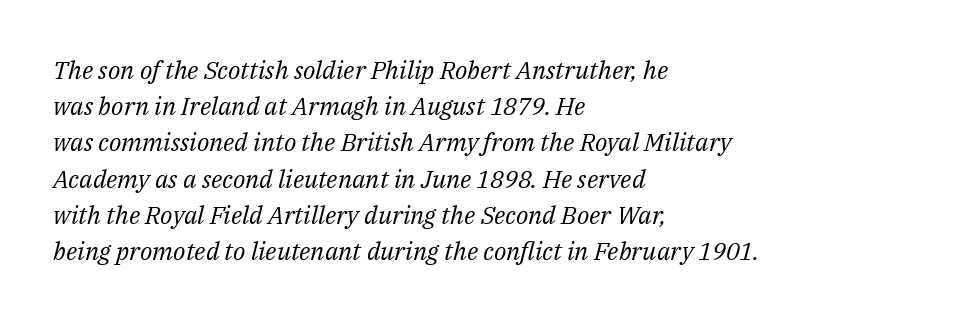
Q: Is the text bold? A: No.
Q: Is the text italic (slanted)? A: Yes, it leans right by about 14 degrees.
Q: Is the text underlined? A: No.
Q: How is the paragraph aligned? A: Left-aligned.
Q: Is the spacing between letters normal or unusually wide? A: Normal.
Q: Is the spacing between lines tight, normal or loose? A: Normal.
